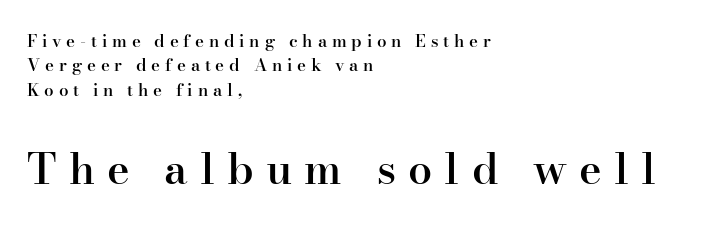
The image shows 43 px semibold serif type, upright; set left-aligned, normal line spacing (1.44x), unusually wide letter spacing (+0.28 em), not underlined; the second (bottom) block is 2.53x larger; high stroke contrast and a small x-height.
